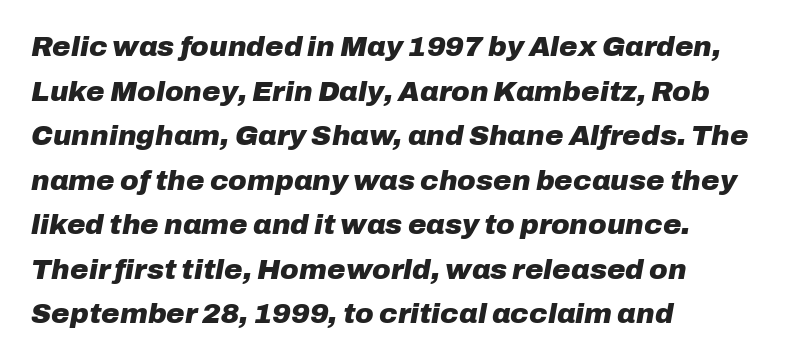
The image shows 28 px heavy type, italic (leaning right); set left-aligned, normal line spacing (1.59x), normal letter spacing, not underlined; low stroke contrast and a medium x-height.
